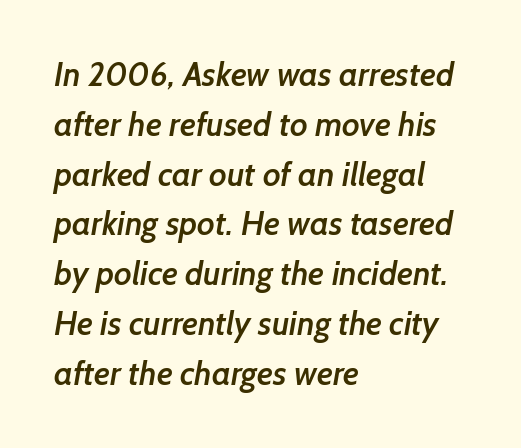
{"serif": "no", "bold": "semi", "weight": "semibold", "width": "normal", "stroke_contrast": "low", "x_height": "medium", "monospaced": "no", "underline": "no", "align": "left", "line_spacing": "normal", "line_spacing_ratio": 1.51, "letter_spacing": "normal", "letter_spacing_em": 0.0, "glyph_px": 33}
